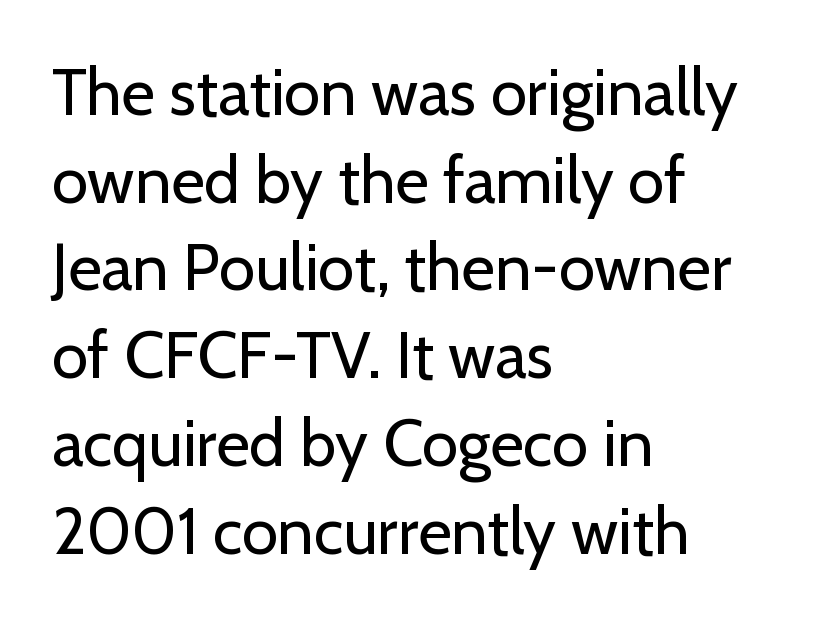
Q: Is the text bold? A: No.
Q: Is the text italic (slanted)? A: No, it is upright.
Q: Is the typeface a serif or a sans-serif typeface? A: Sans-serif.
Q: Is the text underlined? A: No.
Q: How is the paragraph aligned? A: Left-aligned.
Q: Is the spacing between letters normal or unusually wide? A: Normal.
Q: Is the spacing between lines tight, normal or loose? A: Normal.
Q: Width (condensed, normal, or wide)? A: Normal.
Q: Stroke contrast? A: Low.
Q: x-height? A: Medium.
Q: Monospaced? A: No.
